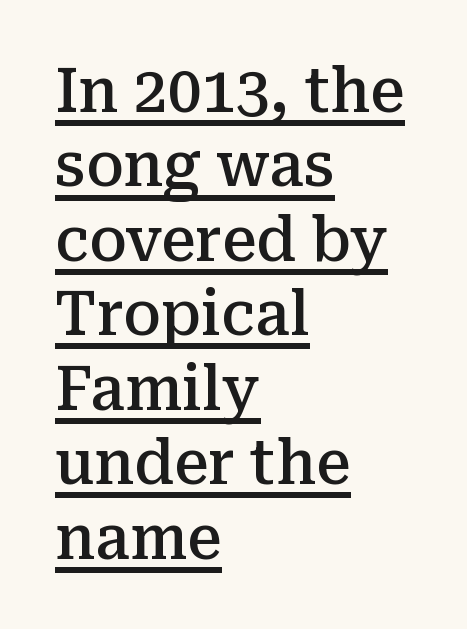
{"serif": "yes", "italic": "no", "bold": "semi", "weight": "semibold", "width": "normal", "stroke_contrast": "medium", "x_height": "medium", "monospaced": "no", "underline": "yes", "align": "left", "line_spacing_ratio": 1.22, "letter_spacing": "normal", "letter_spacing_em": 0.0, "glyph_px": 61}
